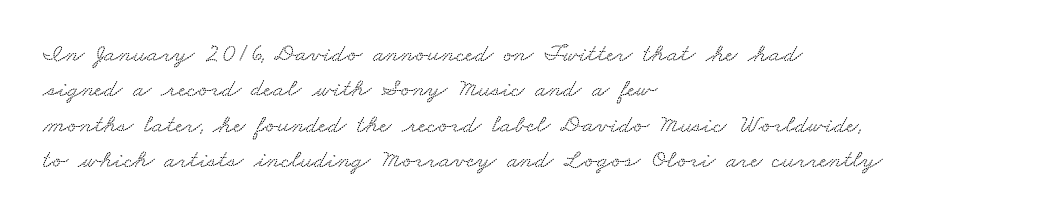
The image shows 26 px text type; set left-aligned, normal line spacing (1.36x), normal letter spacing, not underlined.
